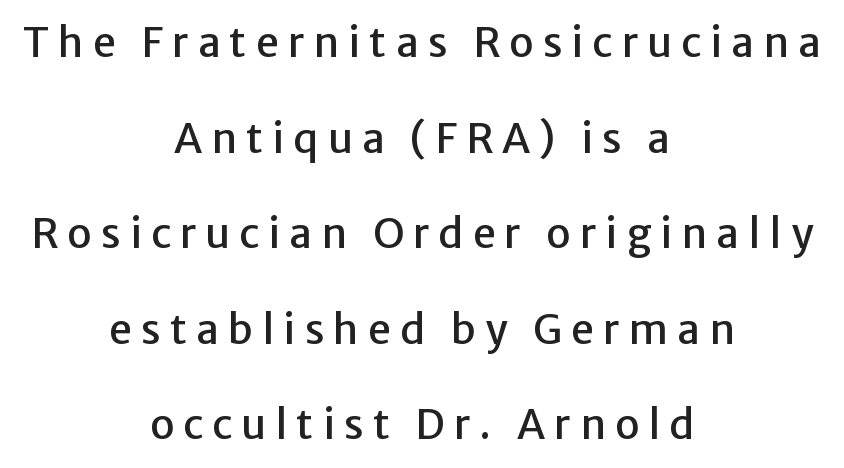
Proportional: the letters do not fall into vertical columns. Tracking here is generous; glyphs stand well apart from one another. Vertical strokes here are truly vertical. Are there feet on the stems? There aren't — it's a sans. Words float on clear page, feet unadorned. The passage is arranged like a title page — every line centered.
